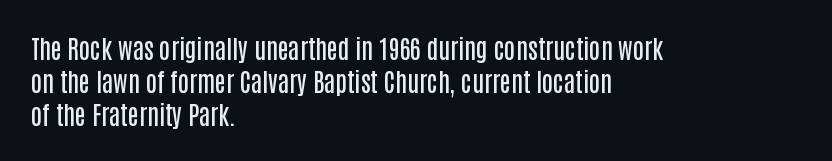
Is the letter spacing exaggerated? No — it looks like the ordinary default. The text block is weighted toward the left margin, trailing off unevenly rightward. Anything drawn beneath the words? Only blank space. The passage shown stacks its lines at a standard gap.
